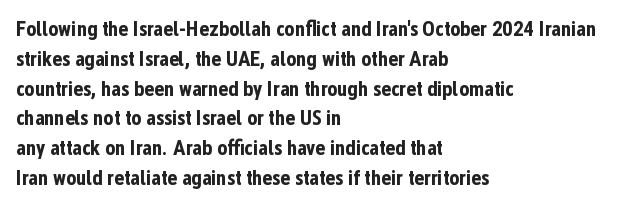
Q: Is the text bold? A: Yes.
Q: Is the text italic (slanted)? A: No, it is upright.
Q: Is the text underlined? A: No.
Q: How is the paragraph aligned? A: Left-aligned.
Q: Is the spacing between letters normal or unusually wide? A: Normal.
Q: Is the spacing between lines tight, normal or loose? A: Normal.
